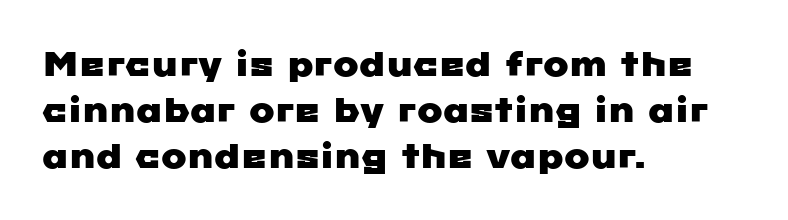
Line spacing here is normal. Does the copy run flush right? No — it runs flush left. This sample uses plain, unmodified letter spacing. The designer went with a sans here, leaving each stem footless. Here the designer chose a conventional face with non-uniform glyph widths.
